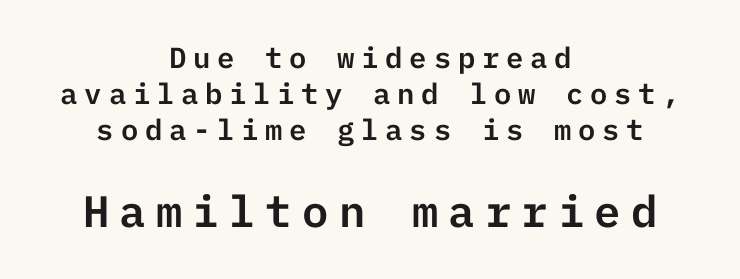
{"serif": "no", "italic": "no", "width": "normal", "stroke_contrast": "low", "x_height": "medium", "underline": "no", "align": "center", "line_spacing_ratio": 1.24, "letter_spacing": "wide", "letter_spacing_em": 0.23, "larger_block": "second", "size_ratio": 1.52, "glyph_px": 44}
